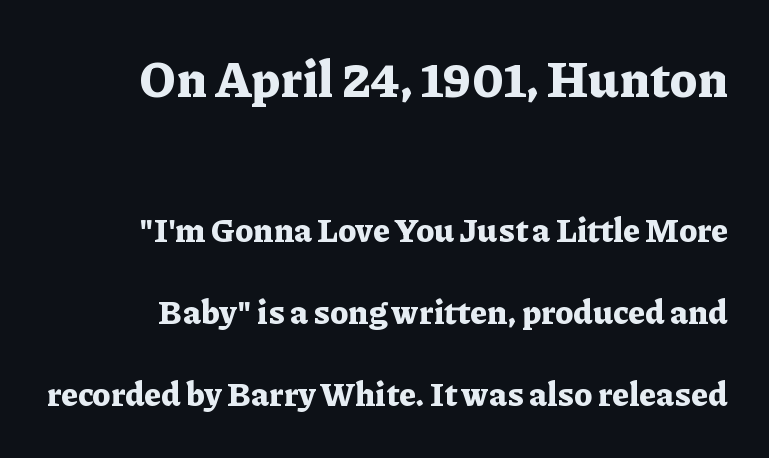
Q: Is the text bold? A: Yes.
Q: Is the text italic (slanted)? A: No, it is upright.
Q: Is the typeface a serif or a sans-serif typeface? A: Serif.
Q: Is the text underlined? A: No.
Q: Is the spacing between letters normal or unusually wide? A: Normal.
Q: Is the spacing between lines tight, normal or loose? A: Loose.
Q: Which block of text is set in a larger size, the first (top) or the second (bottom)? A: The first (top) one.
Q: Width (condensed, normal, or wide)? A: Normal.
Q: Stroke contrast? A: Low.
Q: x-height? A: Medium.
Q: Monospaced? A: No.
